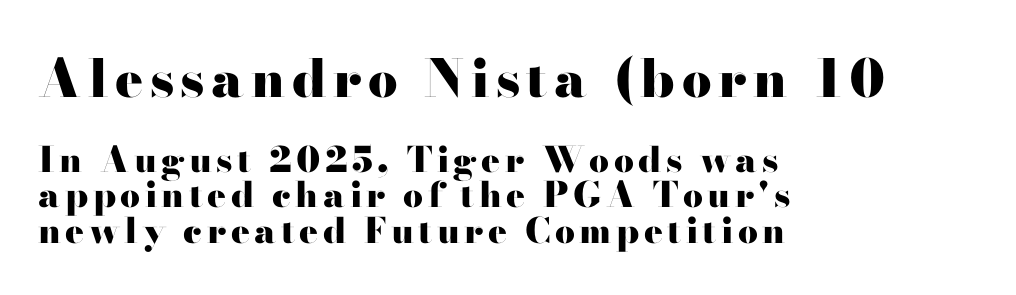
Successive baselines arrive quickly, one right under another. The paragraph shown leans on its left margin. The composition opens big and finishes small. The lettering holds an erect, upright posture throughout. Small tapered or slab feet sit at the stroke ends, so this counts as serif. Clear beneath every line of the passage.
